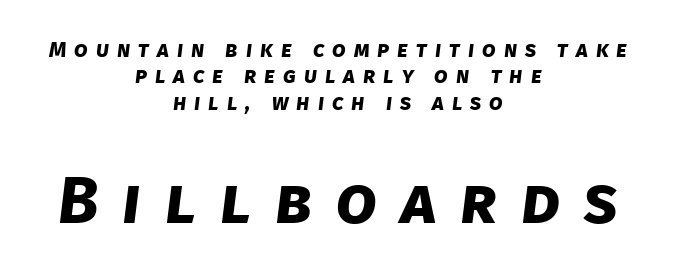
Proportional: the letters do not fall into vertical columns. Substantial extra tracking has been applied to these lines. Descenders hang freely into open space. The typesetter chose a symmetrical, centered arrangement here.
